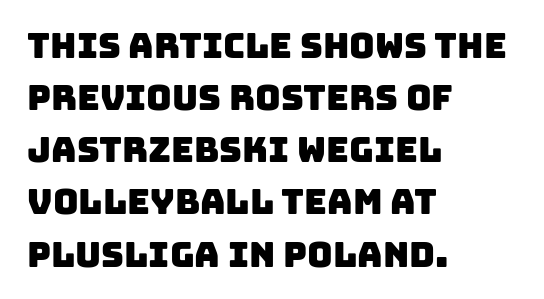
The image shows 35 px sans-serif type; set left-aligned, normal line spacing (1.49x), normal letter spacing, not underlined; low stroke contrast and a large x-height.
